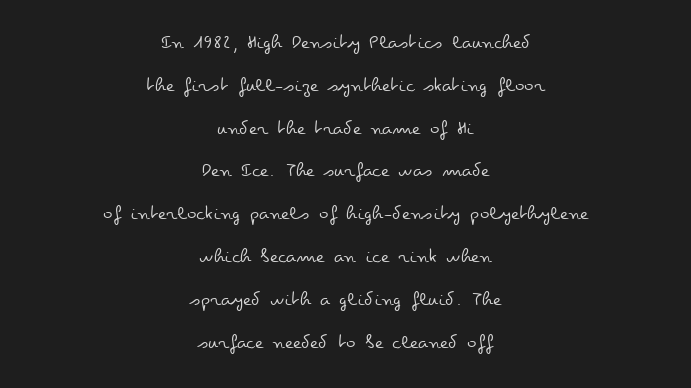
The image shows 20 px text type, upright; set centered, loose line spacing (2.14x), normal letter spacing, not underlined.
